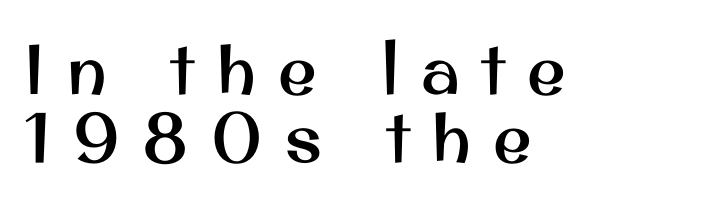
One-word summary of the alignment: left. Vertical spacing — tight. The designer went with a sans here, leaving each stem footless. These lines have a slow, spaced-out rhythm from letter to letter. Descenders hang freely into open space. Ascenders rise straight up at ninety degrees.
